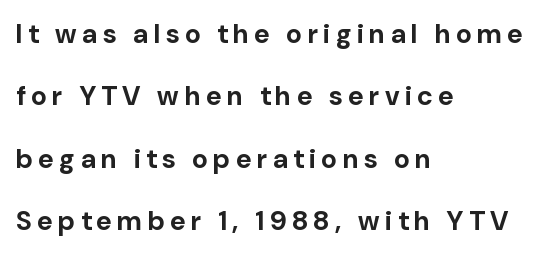
Q: Is the text bold? A: Yes.
Q: Is the text italic (slanted)? A: No, it is upright.
Q: Is the text underlined? A: No.
Q: How is the paragraph aligned? A: Left-aligned.
Q: Is the spacing between letters normal or unusually wide? A: Unusually wide.
Q: Is the spacing between lines tight, normal or loose? A: Loose.
